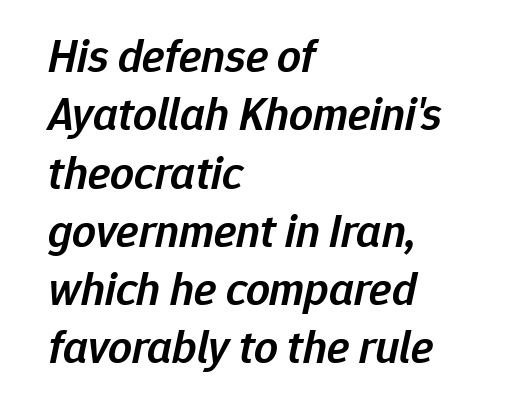
Q: Is the text bold? A: Semi-bold.
Q: Is the text italic (slanted)? A: Yes, it leans right by about 12 degrees.
Q: Is the text underlined? A: No.
Q: How is the paragraph aligned? A: Left-aligned.
Q: Is the spacing between letters normal or unusually wide? A: Normal.
Q: Width (condensed, normal, or wide)? A: Normal.
Q: Stroke contrast? A: Low.
Q: x-height? A: Medium.
Q: Monospaced? A: No.
